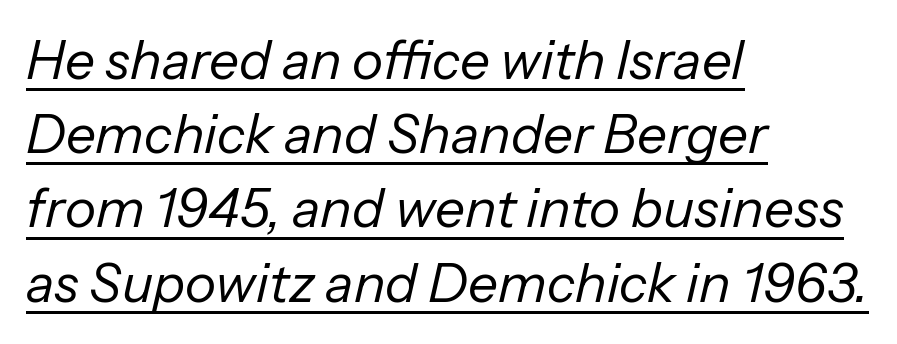
{"italic": "yes", "lean": "right", "slant_degrees": 13, "bold": "no", "weight": "regular", "width": "normal", "stroke_contrast": "low", "x_height": "medium", "monospaced": "no", "underline": "yes", "align": "left", "line_spacing": "normal", "line_spacing_ratio": 1.4, "letter_spacing": "normal", "letter_spacing_em": 0.0, "glyph_px": 53}
